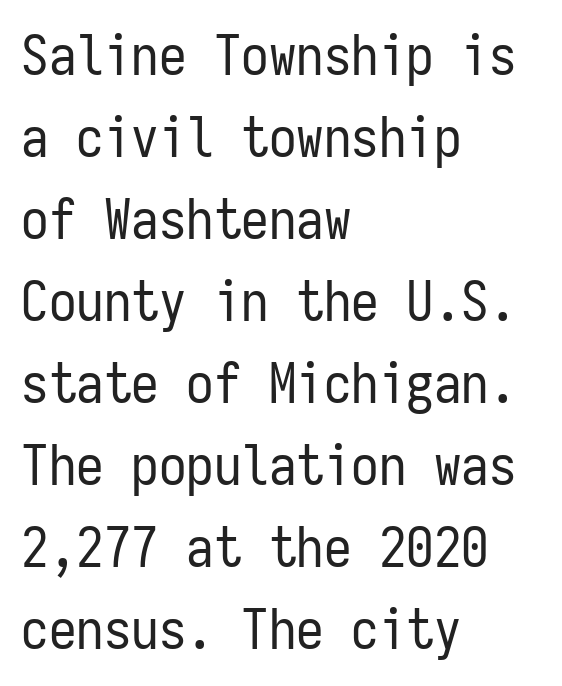
Q: Is the text bold? A: No.
Q: Is the text italic (slanted)? A: No, it is upright.
Q: Is the typeface a serif or a sans-serif typeface? A: Sans-serif.
Q: Is the text underlined? A: No.
Q: How is the paragraph aligned? A: Left-aligned.
Q: Is the spacing between letters normal or unusually wide? A: Normal.
Q: Is the spacing between lines tight, normal or loose? A: Normal.
Q: Width (condensed, normal, or wide)? A: Condensed.
Q: Stroke contrast? A: Low.
Q: x-height? A: Medium.
Q: Monospaced? A: Yes.
